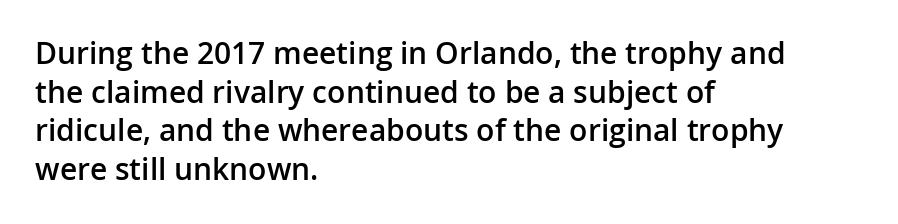
Q: Is the text bold? A: Semi-bold.
Q: Is the text italic (slanted)? A: No, it is upright.
Q: Is the typeface a serif or a sans-serif typeface? A: Sans-serif.
Q: Is the text underlined? A: No.
Q: How is the paragraph aligned? A: Left-aligned.
Q: Is the spacing between letters normal or unusually wide? A: Normal.
Q: Is the spacing between lines tight, normal or loose? A: Normal.
Q: Width (condensed, normal, or wide)? A: Normal.
Q: Stroke contrast? A: Low.
Q: x-height? A: Medium.
Q: Monospaced? A: No.
